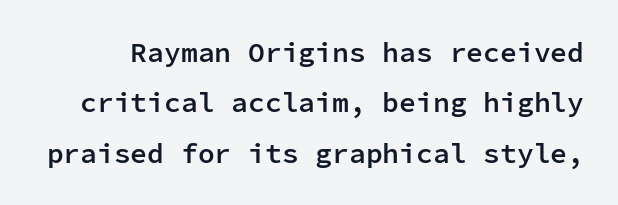
{"serif": "no", "italic": "no", "bold": "semi", "weight": "semibold", "width": "normal", "stroke_contrast": "low", "x_height": "medium", "monospaced": "yes", "underline": "no", "line_spacing_ratio": 1.8, "letter_spacing": "normal", "letter_spacing_em": 0.0, "glyph_px": 28}
